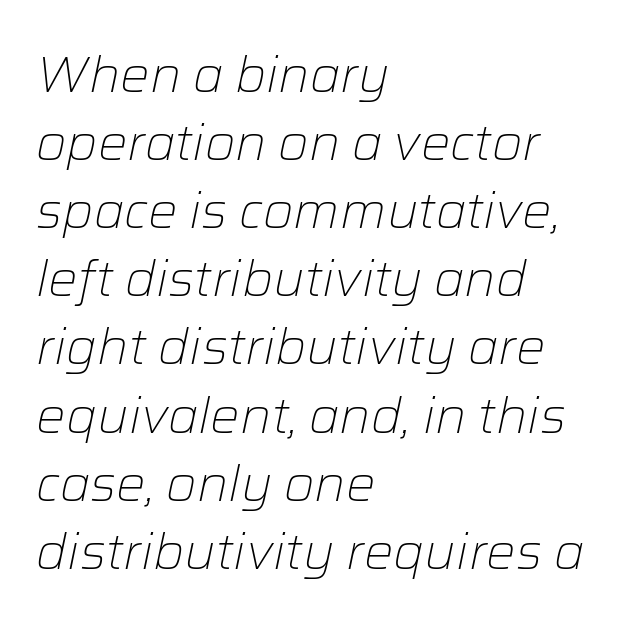
Q: Is the text bold? A: No.
Q: Is the text italic (slanted)? A: Yes, it leans right by about 12 degrees.
Q: Is the text underlined? A: No.
Q: How is the paragraph aligned? A: Left-aligned.
Q: Is the spacing between letters normal or unusually wide? A: Normal.
Q: Is the spacing between lines tight, normal or loose? A: Normal.
Q: Width (condensed, normal, or wide)? A: Normal.
Q: Stroke contrast? A: Low.
Q: x-height? A: Medium.
Q: Monospaced? A: No.
